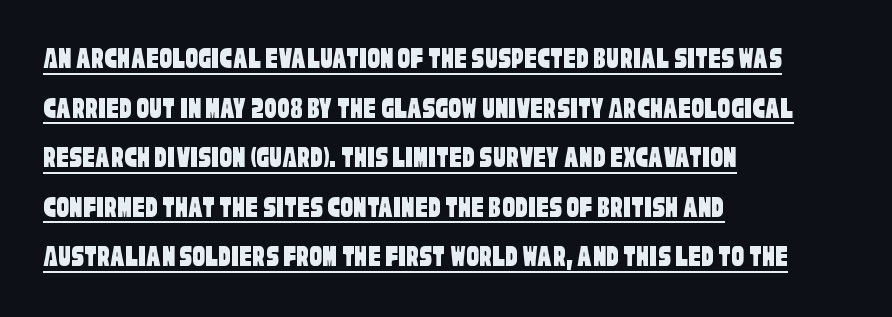
Q: Is the typeface a serif or a sans-serif typeface? A: Sans-serif.
Q: Is the text underlined? A: Yes.
Q: How is the paragraph aligned? A: Left-aligned.
Q: Is the spacing between letters normal or unusually wide? A: Normal.
Q: Is the spacing between lines tight, normal or loose? A: Normal.
Q: Width (condensed, normal, or wide)? A: Condensed.
Q: Stroke contrast? A: Low.
Q: x-height? A: Large.
Q: Monospaced? A: No.
